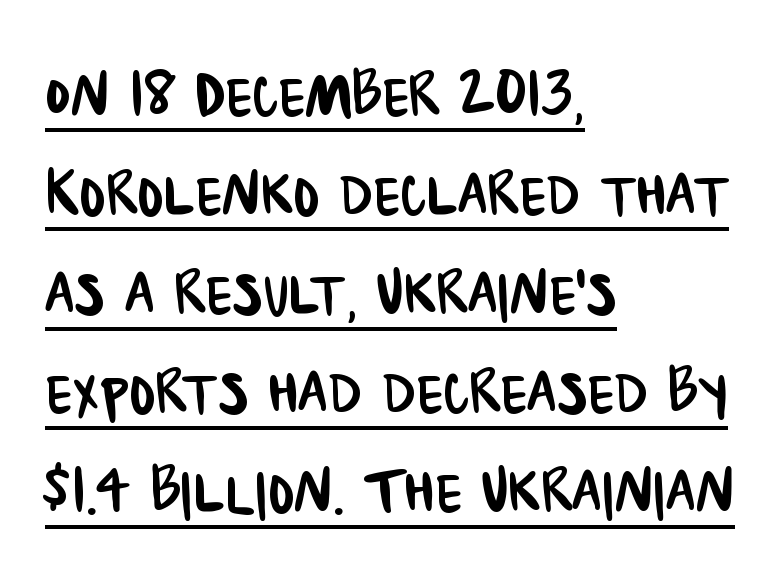
Q: Is the typeface a serif or a sans-serif typeface? A: Sans-serif.
Q: Is the text underlined? A: Yes.
Q: How is the paragraph aligned? A: Left-aligned.
Q: Is the spacing between letters normal or unusually wide? A: Normal.
Q: Is the spacing between lines tight, normal or loose? A: Normal.
Q: Width (condensed, normal, or wide)? A: Condensed.
Q: Stroke contrast? A: Low.
Q: x-height? A: Large.
Q: Monospaced? A: No.
